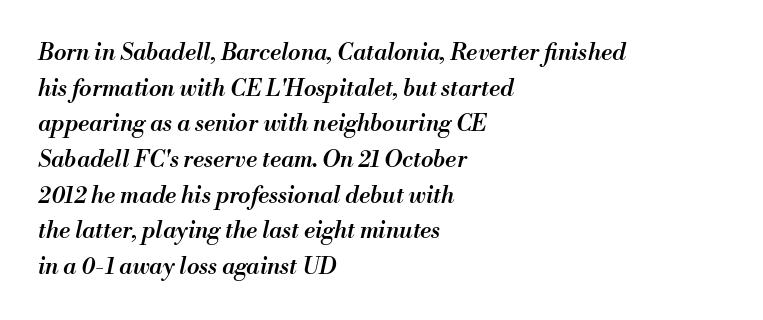
{"italic": "yes", "lean": "right", "slant_degrees": 13, "bold": "semi", "underline": "no", "align": "left", "line_spacing": "normal", "line_spacing_ratio": 1.55, "letter_spacing": "normal", "letter_spacing_em": 0.0, "glyph_px": 23}
